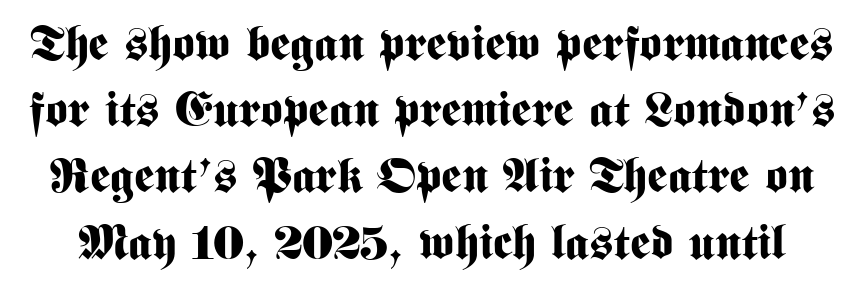
The image shows 48 px bold, condensed sans-serif type, upright; set normal line spacing (1.38x), normal letter spacing, not underlined; medium stroke contrast and a medium x-height.
